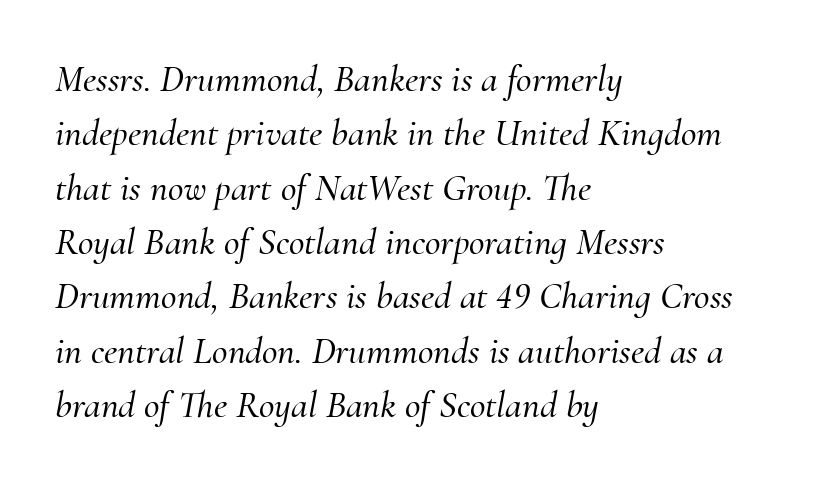
The area under the type is left untouched. Varying glyph widths throughout — classic text-font behaviour. Where is the straight margin? On the left. The leading is moderate, giving the passage an even texture. These lines are composed in type with serifs. The font's italic variant was chosen for this text.
